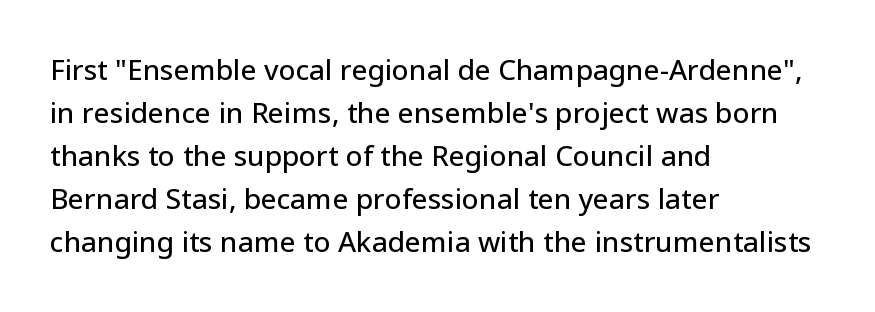
Vertically, the passage feels balanced, rows spaced as you'd expect. What kind of face is this? One without serifs — a sans. Here the designer chose a conventional face with non-uniform glyph widths. Look at the tracking — it's just the regular setting, nothing added. Designer's note — italics off, roman on.
